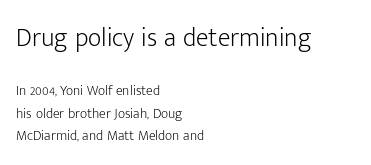
The image shows 26 px text type, upright; set left-aligned, normal line spacing (1.62x), normal letter spacing, not underlined; the first (top) block is 1.86x larger.
